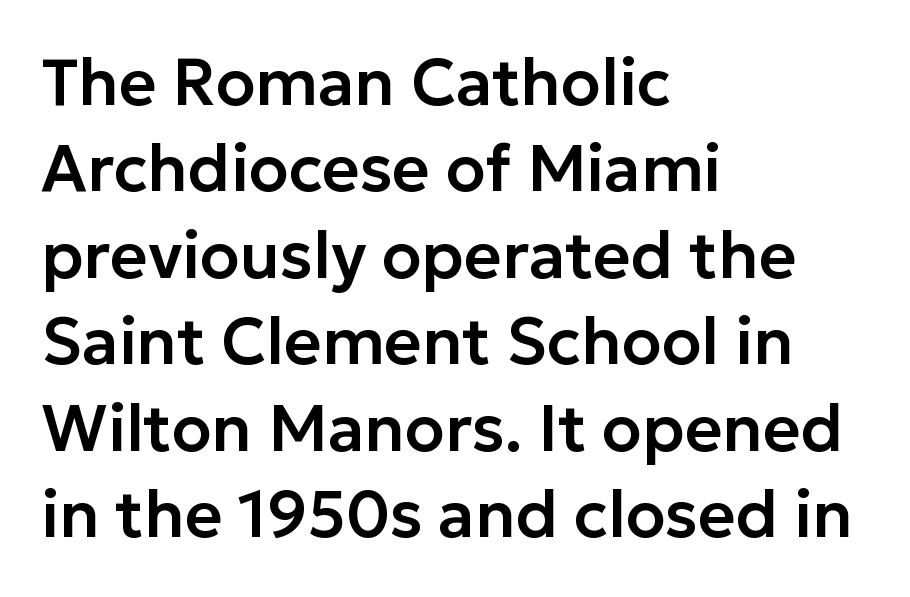
Q: Is the text italic (slanted)? A: No, it is upright.
Q: Is the typeface a serif or a sans-serif typeface? A: Sans-serif.
Q: Is the text underlined? A: No.
Q: How is the paragraph aligned? A: Left-aligned.
Q: Is the spacing between letters normal or unusually wide? A: Normal.
Q: Is the spacing between lines tight, normal or loose? A: Normal.
Q: Width (condensed, normal, or wide)? A: Normal.
Q: Stroke contrast? A: Low.
Q: x-height? A: Medium.
Q: Monospaced? A: No.
